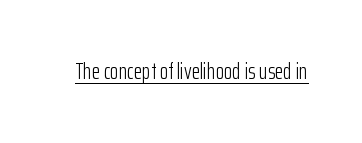
Q: Is the text bold? A: No.
Q: Is the text italic (slanted)? A: No, it is upright.
Q: Is the text underlined? A: Yes.
Q: Is the spacing between letters normal or unusually wide? A: Normal.
